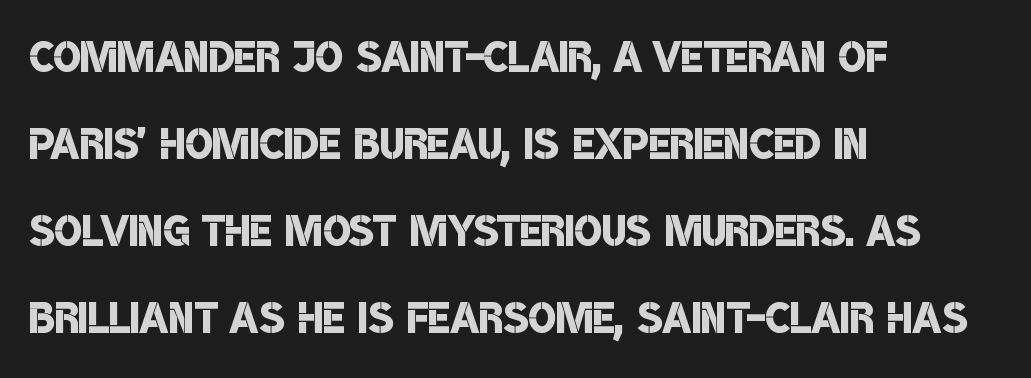
The image shows 58 px semibold, condensed sans-serif type; set left-aligned, normal line spacing (1.5x), normal letter spacing, not underlined; low stroke contrast and a large x-height.
